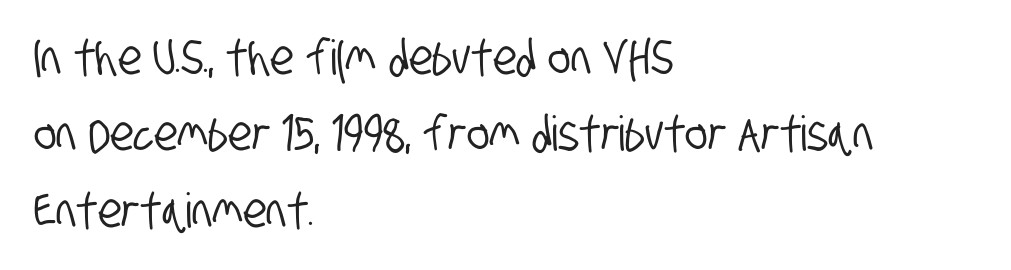
Teacher's note: observe the even left margin — that is flush-left alignment. Is this a sans? Yes — the strokes have no serifs. Underlining? Definitely not there. A typesetter would call this zero additional tracking.
